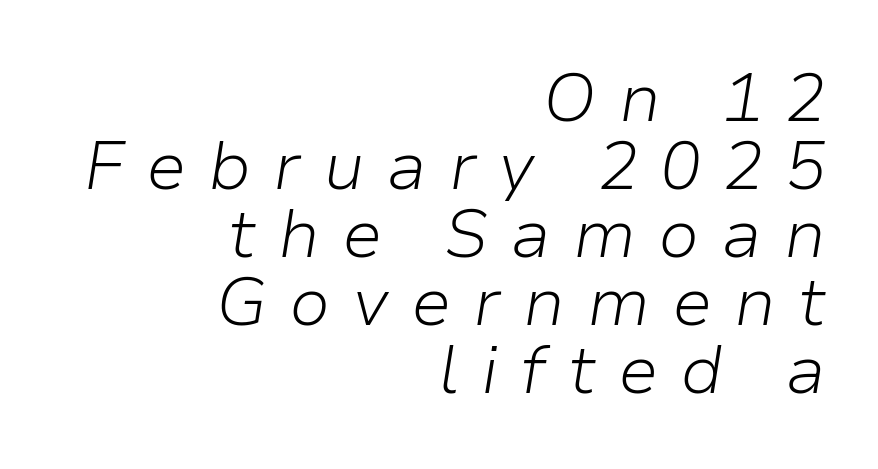
Q: Is the text bold? A: No.
Q: Is the text italic (slanted)? A: Yes, it leans right by about 9 degrees.
Q: Is the text underlined? A: No.
Q: How is the paragraph aligned? A: Right-aligned.
Q: Is the spacing between letters normal or unusually wide? A: Unusually wide.
Q: Is the spacing between lines tight, normal or loose? A: Tight.
Q: Width (condensed, normal, or wide)? A: Normal.
Q: Stroke contrast? A: Low.
Q: x-height? A: Medium.
Q: Monospaced? A: No.
